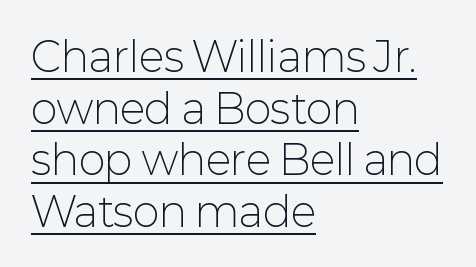
The image shows 41 px light sans-serif type, upright; set left-aligned, normal line spacing (1.26x), normal letter spacing, underlined; low stroke contrast and a medium x-height.
